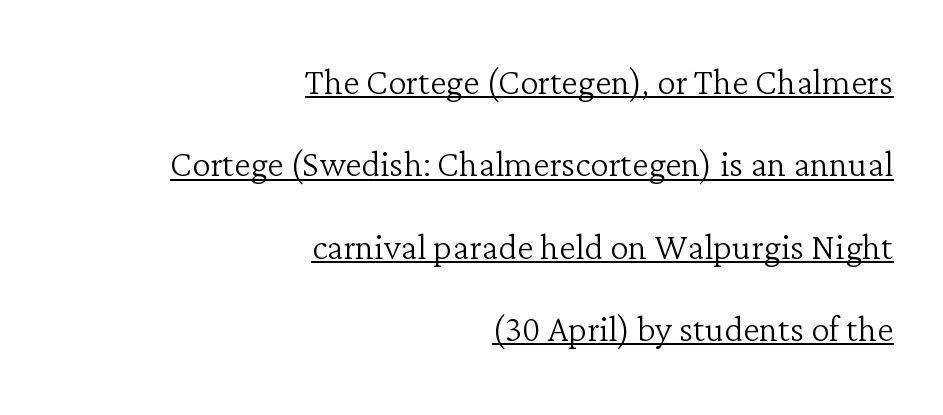
{"serif": "yes", "italic": "no", "bold": "no", "weight": "light", "width": "normal", "stroke_contrast": "low", "x_height": "medium", "monospaced": "no", "underline": "yes", "align": "right", "line_spacing_ratio": 1.79, "letter_spacing": "normal", "letter_spacing_em": 0.0, "glyph_px": 46}
